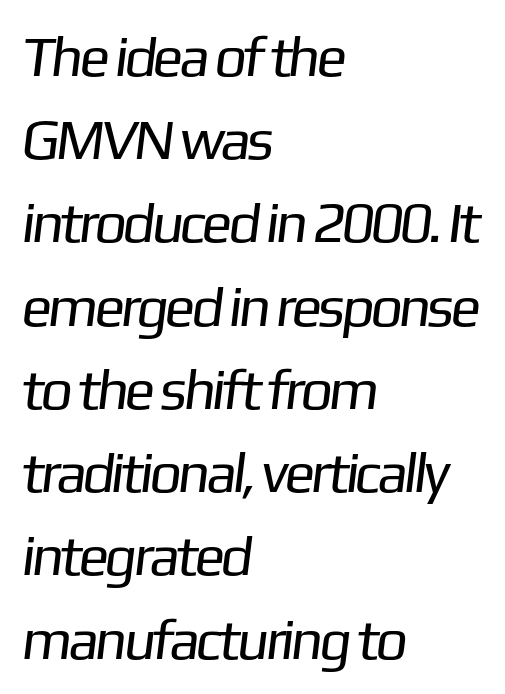
{"serif": "no", "bold": "no", "weight": "regular", "width": "normal", "stroke_contrast": "low", "x_height": "medium", "monospaced": "no", "underline": "no", "align": "left", "line_spacing": "normal", "line_spacing_ratio": 1.46, "letter_spacing": "normal", "letter_spacing_em": 0.0, "glyph_px": 57}
